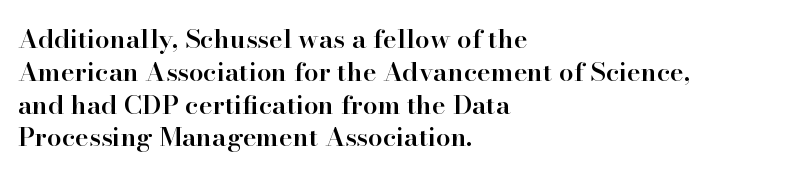
Typesetter's note: demi weight, one step under bold. Casual observation: everything's shoved over to the left. Words float on clear page, feet unadorned. The type sits square on the baseline with zero lean. Evenly set lines give the paragraph a standard silhouette. No extra tracking has been applied to these lines.
